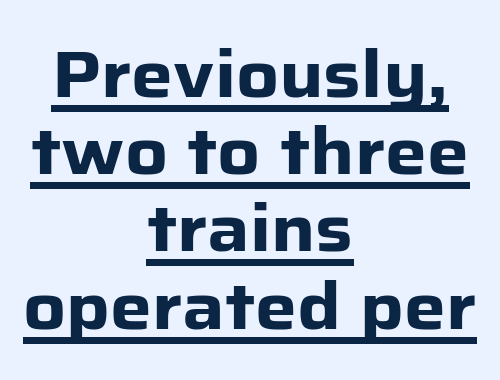
The image shows 66 px heavy sans-serif type, upright; set centered, line spacing 1.17x, normal letter spacing, underlined; low stroke contrast and a medium x-height.
